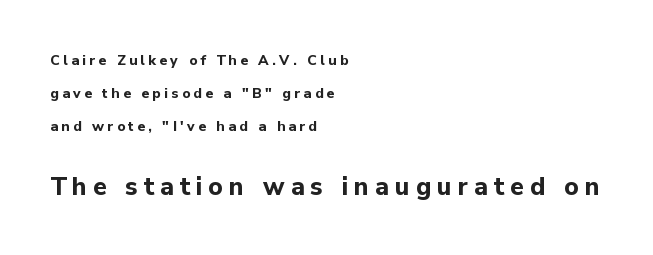
You could only call the tracking loose — the letters float apart. Line spacing here is loose. The following chunk of copy outweighs the initial chunk in type size. As a designer I'd log this as weight 700, bold. Underline: absent. The passage is arranged the way most books set body copy — flush left.
